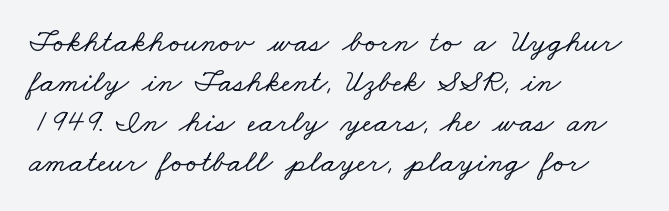
What's the leading like? Ordinary, nothing unusual. Serifs: yes, visible at the terminals of the letterforms. The paragraph has a hard left edge and a soft right edge. The face used here is proportionally spaced, like ordinary book or web type. Glance below the letters and you will spot only blank space. What stands out about the letter spacing? Nothing — it is the standard amount.
